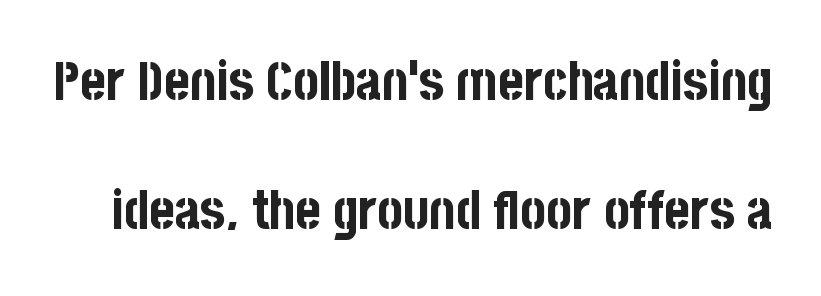
Does the weight exceed regular? Yes, all the way to bold. To sum up the face: it is a sans, with no serifs. Leading: increased. When letters stand straight like this, we call the style roman or upright. Do the characters align in a grid? No, the font is proportional. The face used here is rendered with its standard letterfit.
